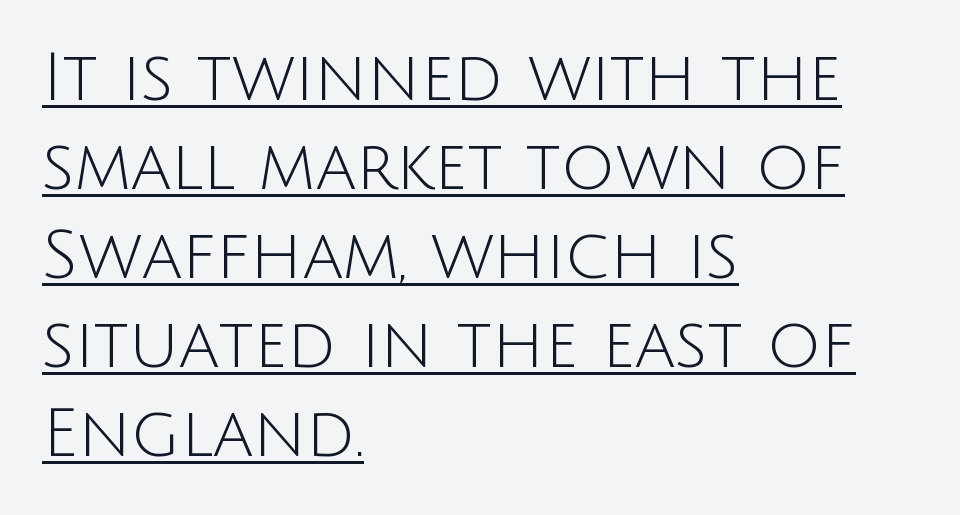
Q: Is the text bold? A: No.
Q: Is the text italic (slanted)? A: No, it is upright.
Q: Is the typeface a serif or a sans-serif typeface? A: Sans-serif.
Q: Is the text underlined? A: Yes.
Q: How is the paragraph aligned? A: Left-aligned.
Q: Is the spacing between letters normal or unusually wide? A: Normal.
Q: Is the spacing between lines tight, normal or loose? A: Normal.
Q: Width (condensed, normal, or wide)? A: Normal.
Q: Stroke contrast? A: Low.
Q: x-height? A: Large.
Q: Monospaced? A: No.
